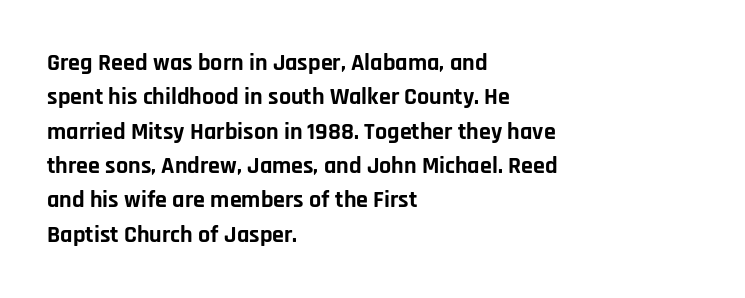
Q: Is the text bold? A: Yes.
Q: Is the text italic (slanted)? A: No, it is upright.
Q: Is the text underlined? A: No.
Q: How is the paragraph aligned? A: Left-aligned.
Q: Is the spacing between letters normal or unusually wide? A: Normal.
Q: Is the spacing between lines tight, normal or loose? A: Normal.
